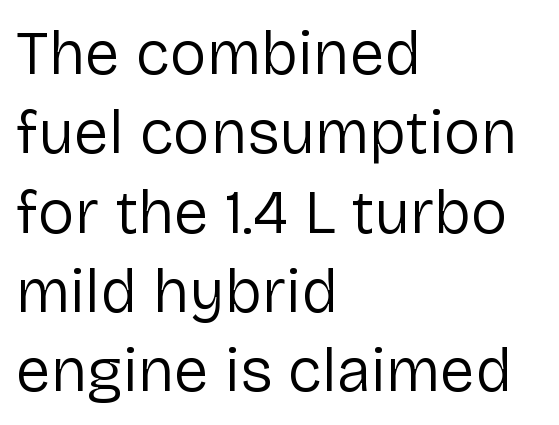
The image shows 62 px regular-weight sans-serif type, upright; set left-aligned, normal line spacing (1.28x), normal letter spacing, not underlined; low stroke contrast and a medium x-height.
